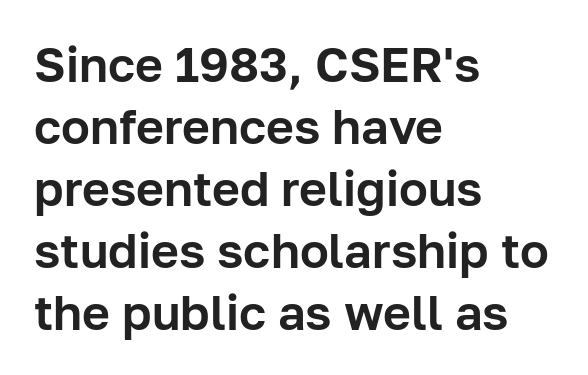
Serif or sans? Sans — the stroke terminals are bare. The typography opts for an upright posture over an oblique one. These lines stack with their left ends in a neat column. Spacing between characters is what you'd get straight out of the box. Vertical spacing — default. Looks like regular typesetting: each glyph gets only the width it needs.
